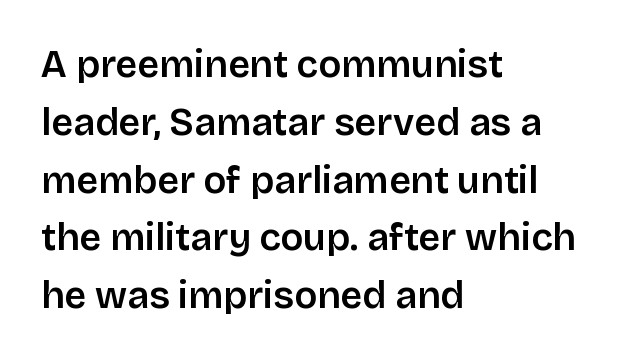
Q: Is the text italic (slanted)? A: No, it is upright.
Q: Is the typeface a serif or a sans-serif typeface? A: Sans-serif.
Q: Is the text underlined? A: No.
Q: How is the paragraph aligned? A: Left-aligned.
Q: Is the spacing between letters normal or unusually wide? A: Normal.
Q: Is the spacing between lines tight, normal or loose? A: Normal.
Q: Width (condensed, normal, or wide)? A: Normal.
Q: Stroke contrast? A: Low.
Q: x-height? A: Large.
Q: Monospaced? A: No.
